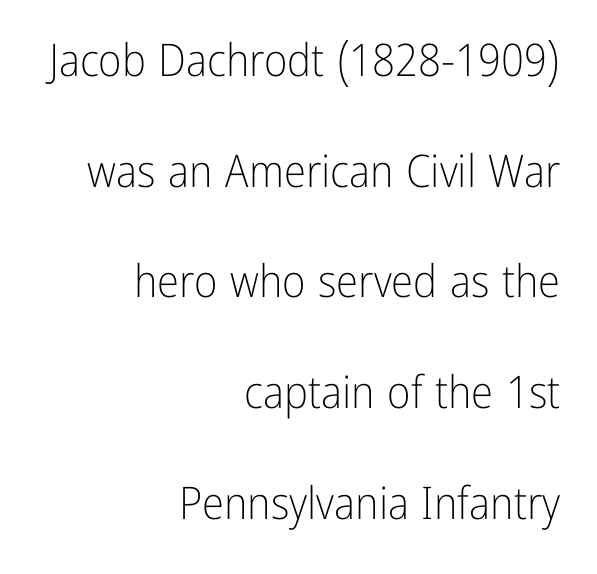
{"serif": "no", "italic": "no", "bold": "no", "weight": "light", "width": "condensed", "stroke_contrast": "low", "x_height": "medium", "monospaced": "no", "underline": "no", "align": "right", "line_spacing": "loose", "line_spacing_ratio": 2.46, "letter_spacing": "normal", "letter_spacing_em": 0.0, "glyph_px": 45}
